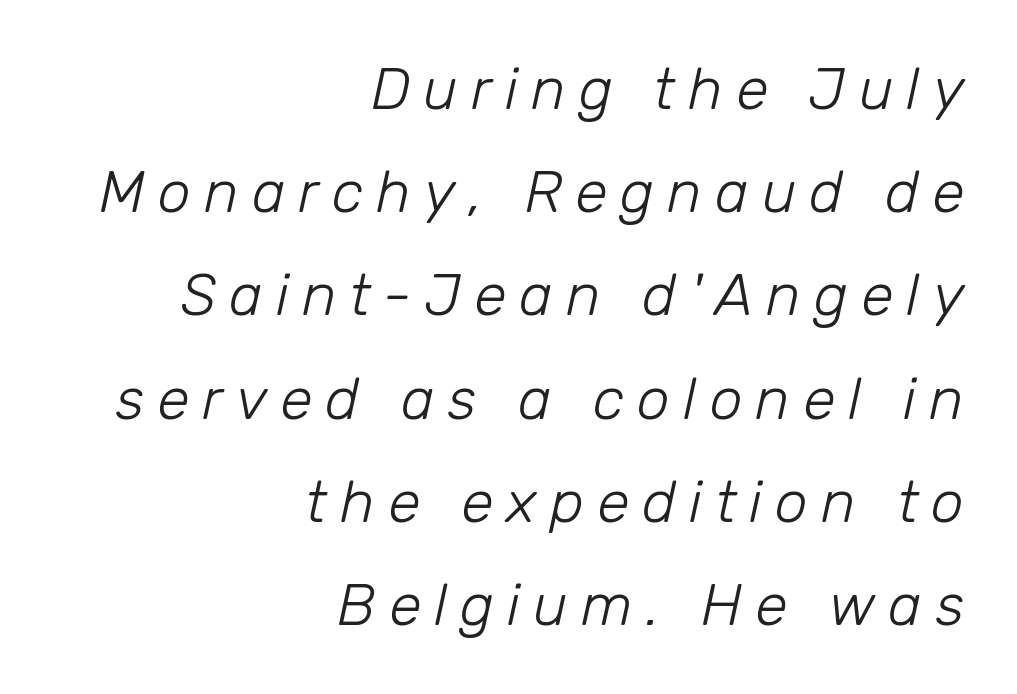
Q: Is the text bold? A: No.
Q: Is the text italic (slanted)? A: Yes, it leans right by about 12 degrees.
Q: Is the text underlined? A: No.
Q: How is the paragraph aligned? A: Right-aligned.
Q: Is the spacing between letters normal or unusually wide? A: Unusually wide.
Q: Width (condensed, normal, or wide)? A: Normal.
Q: Stroke contrast? A: Low.
Q: x-height? A: Medium.
Q: Monospaced? A: No.
